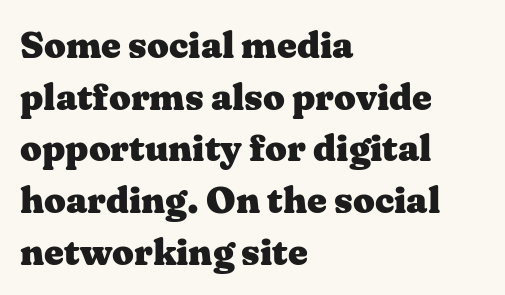
Q: Is the text bold? A: Yes.
Q: Is the text italic (slanted)? A: No, it is upright.
Q: Is the typeface a serif or a sans-serif typeface? A: Serif.
Q: Is the text underlined? A: No.
Q: How is the paragraph aligned? A: Left-aligned.
Q: Is the spacing between letters normal or unusually wide? A: Normal.
Q: Is the spacing between lines tight, normal or loose? A: Normal.
Q: Width (condensed, normal, or wide)? A: Wide.
Q: Stroke contrast? A: Medium.
Q: x-height? A: Medium.
Q: Monospaced? A: No.
